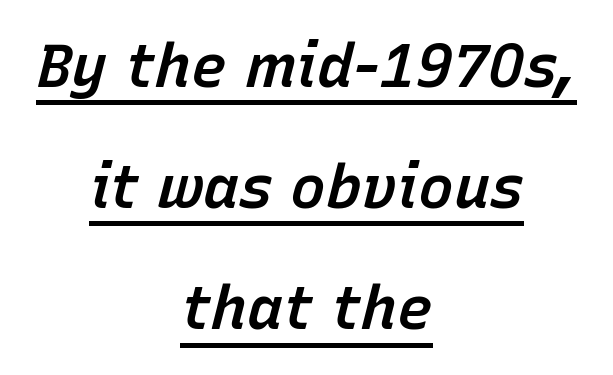
{"italic": "yes", "lean": "right", "slant_degrees": 15, "bold": "semi", "weight": "semibold", "width": "normal", "stroke_contrast": "low", "x_height": "medium", "monospaced": "no", "underline": "yes", "align": "center", "line_spacing": "loose", "line_spacing_ratio": 2.02, "letter_spacing": "normal", "letter_spacing_em": 0.0, "glyph_px": 60}
